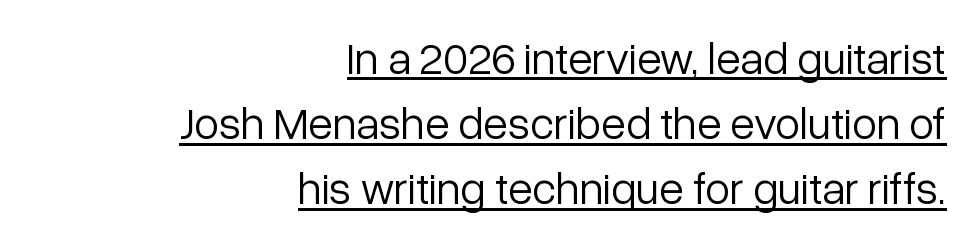
The image shows 45 px light sans-serif type, upright; set right-aligned, normal line spacing (1.45x), normal letter spacing, underlined; low stroke contrast and a medium x-height.
